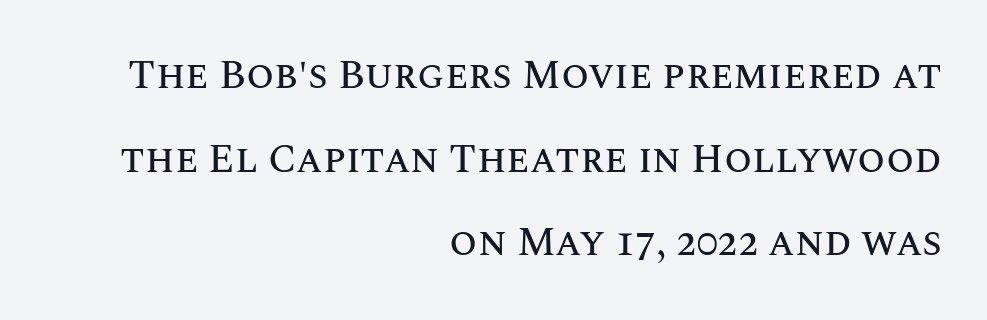
Q: Is the text italic (slanted)? A: No, it is upright.
Q: Is the text underlined? A: No.
Q: How is the paragraph aligned? A: Right-aligned.
Q: Is the spacing between letters normal or unusually wide? A: Normal.
Q: Is the spacing between lines tight, normal or loose? A: Loose.
Q: Width (condensed, normal, or wide)? A: Normal.
Q: Stroke contrast? A: Medium.
Q: x-height? A: Large.
Q: Monospaced? A: No.
